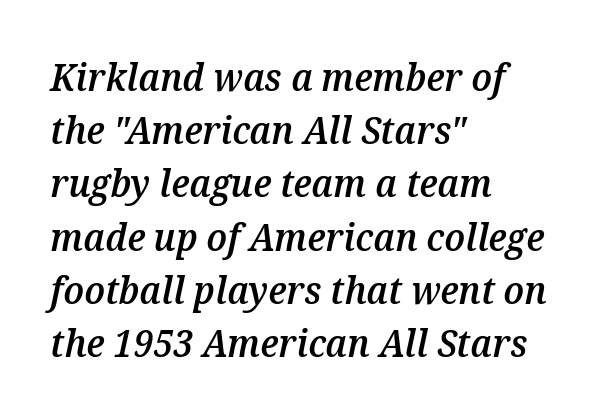
{"italic": "yes", "lean": "right", "slant_degrees": 12, "bold": "semi", "weight": "semibold", "width": "normal", "stroke_contrast": "medium", "x_height": "medium", "monospaced": "no", "underline": "no", "align": "left", "line_spacing": "normal", "line_spacing_ratio": 1.4, "letter_spacing": "normal", "letter_spacing_em": 0.0, "glyph_px": 38}
